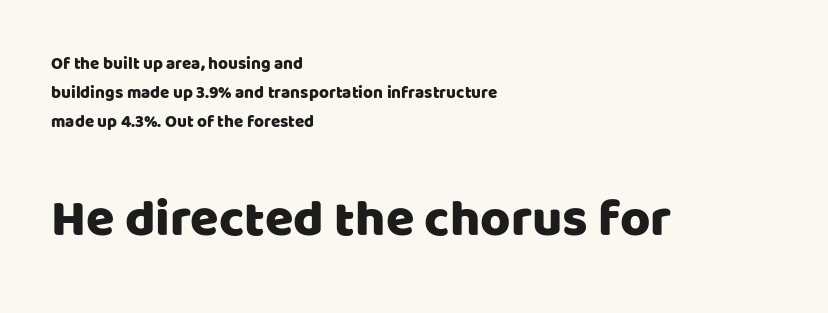
A bare baseline throughout the passage. A typesetter would call this zero additional tracking. These lines are composed in type without serifs. The typography opts for an upright posture over an oblique one.
